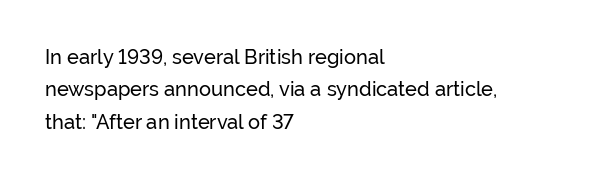
The image shows 20 px text type, upright; set left-aligned, normal line spacing (1.62x), normal letter spacing, not underlined.
